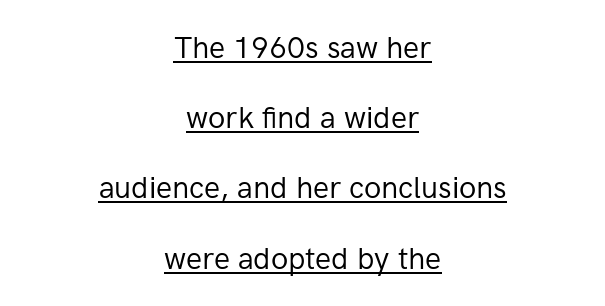
The image shows 30 px regular-weight sans-serif type, upright; set centered, loose line spacing (2.34x), normal letter spacing, underlined; low stroke contrast and a medium x-height.
